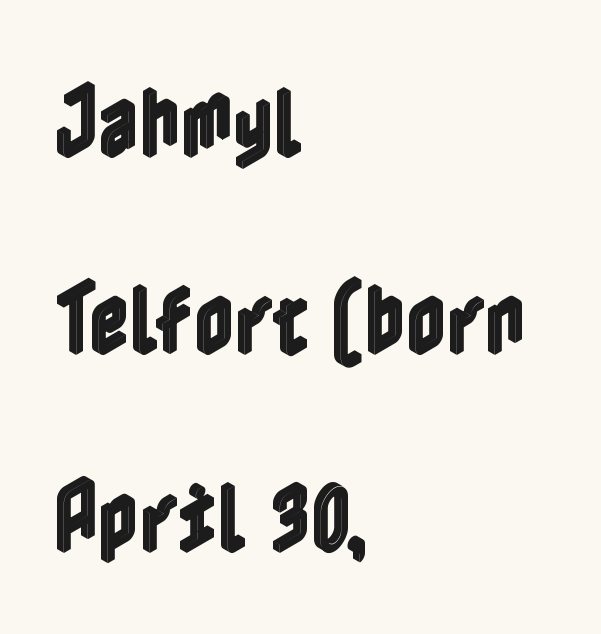
A great deal of white space separates one row of letters from the next. Where is the straight margin? On the left. Standard letterfit; no display-style spreading of the glyphs. Upright lettering throughout. Just letters on the line, the space beneath them empty.
